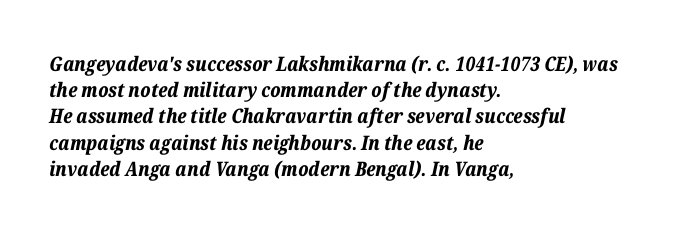
The image shows 20 px bold type, italic (leaning right); set left-aligned, normal line spacing (1.31x), normal letter spacing, not underlined.
